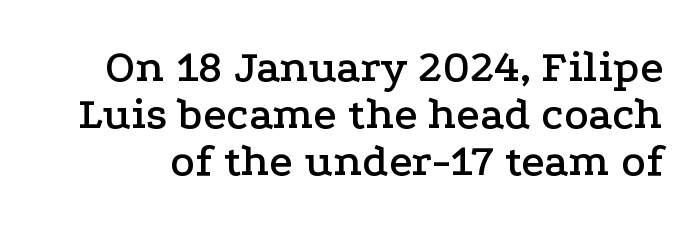
The image shows 46 px wide serif type, upright; set tight line spacing (1.02x), normal letter spacing, not underlined; low stroke contrast and a medium x-height.
